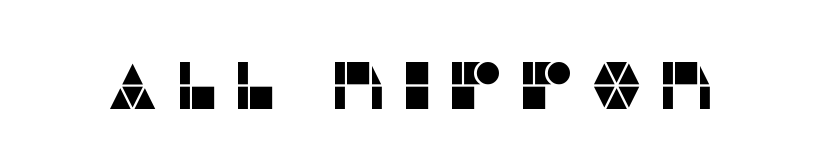
The image shows 67 px sans-serif type, upright; set unusually wide letter spacing (+0.21 em), not underlined; low stroke contrast and a large x-height.
